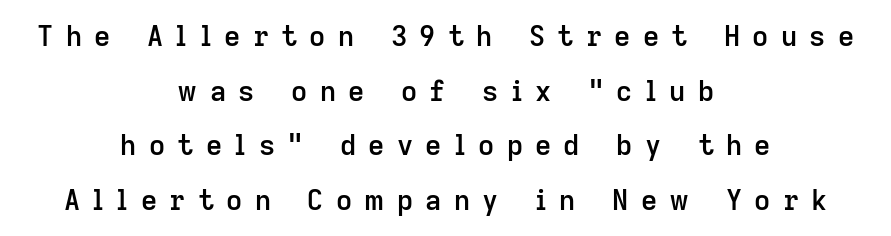
Do the characters align in a grid? No, the font is proportional. Both edges are ragged and mirror each other, which tells us the setting is centered. The line texture is sparse and dotted thanks to wide tracking. Every character sits straight up, as roman type does. The type family on display is of the sans-serif kind.
